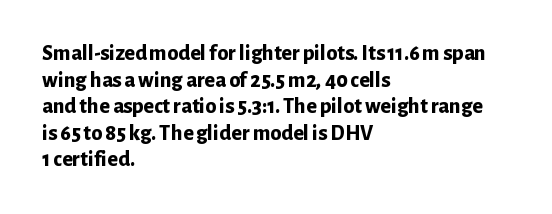
Q: Is the text bold? A: Yes.
Q: Is the text italic (slanted)? A: No, it is upright.
Q: Is the text underlined? A: No.
Q: How is the paragraph aligned? A: Left-aligned.
Q: Is the spacing between letters normal or unusually wide? A: Normal.
